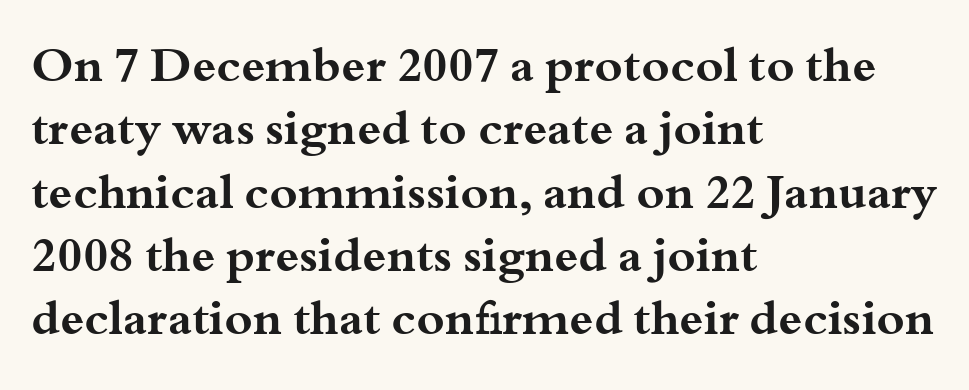
The lines sit at an ordinary, default distance from one another. Posture: vertical. A student would call this left alignment; a typographer would say flush left, rag right. The specimen omits any rule beneath the text block's lines. The glyphs in this specimen are seriffed.
